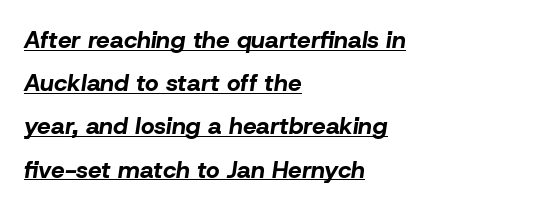
Q: Is the text bold? A: Yes.
Q: Is the text italic (slanted)? A: Yes, it leans right by about 8 degrees.
Q: Is the text underlined? A: Yes.
Q: How is the paragraph aligned? A: Left-aligned.
Q: Is the spacing between letters normal or unusually wide? A: Normal.
